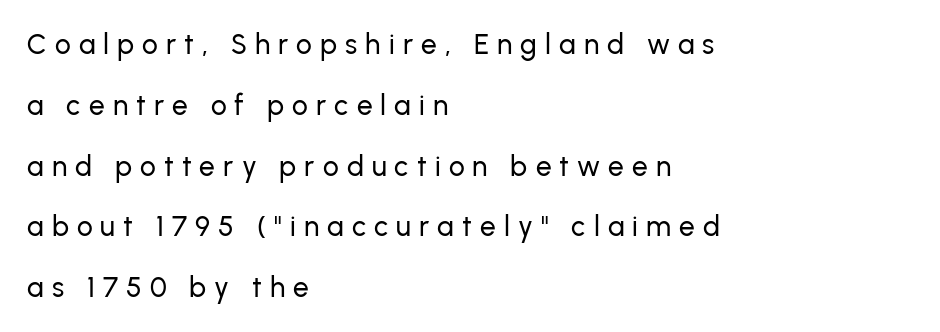
{"serif": "no", "italic": "no", "width": "normal", "stroke_contrast": "low", "x_height": "medium", "monospaced": "no", "underline": "no", "align": "left", "line_spacing": "loose", "line_spacing_ratio": 2.17, "letter_spacing": "wide", "letter_spacing_em": 0.29, "glyph_px": 28}
